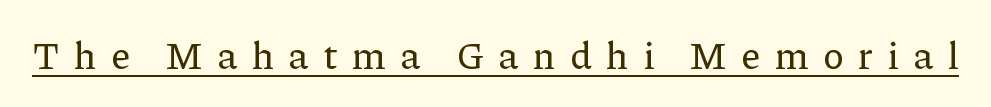
The image shows 38 px serif type, upright; set unusually wide letter spacing (+0.38 em), underlined; low stroke contrast and a medium x-height.
